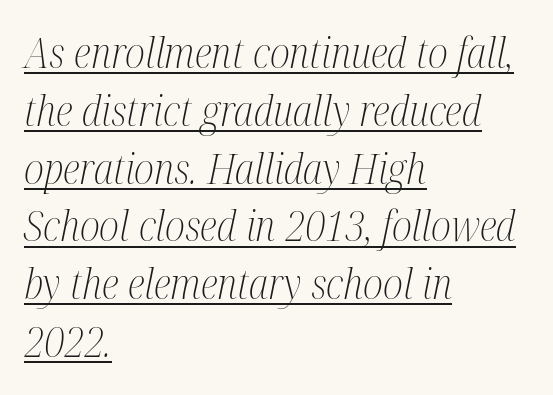
Q: Is the text bold? A: No.
Q: Is the text italic (slanted)? A: Yes, it leans right by about 12 degrees.
Q: Is the typeface a serif or a sans-serif typeface? A: Serif.
Q: Is the text underlined? A: Yes.
Q: How is the paragraph aligned? A: Left-aligned.
Q: Is the spacing between letters normal or unusually wide? A: Normal.
Q: Is the spacing between lines tight, normal or loose? A: Normal.
Q: Width (condensed, normal, or wide)? A: Condensed.
Q: Stroke contrast? A: Medium.
Q: x-height? A: Medium.
Q: Monospaced? A: No.
